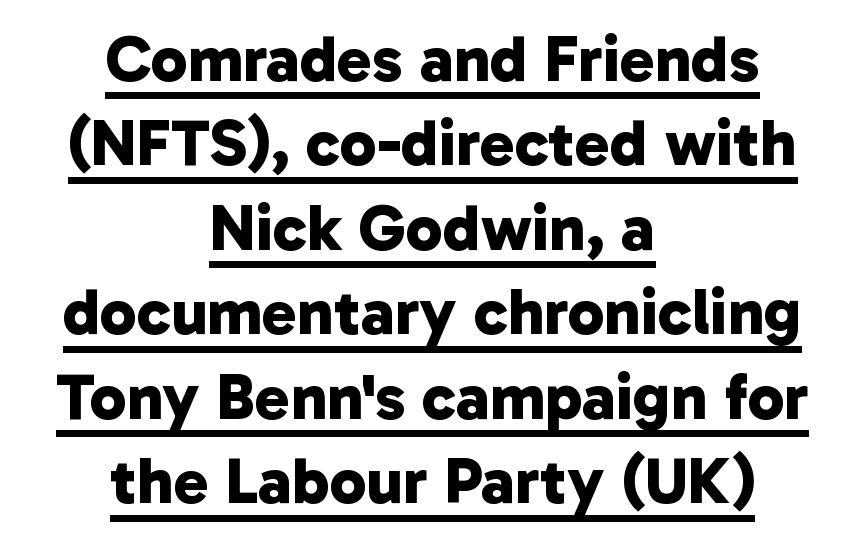
Tracking here is standard; glyphs follow each other at the usual distance. The glyphs are accompanied by a horizontal stroke just below them. Is the block centered? Yes — each line is placed symmetrically about the middle. This sample has the flowing, uneven cadence of proportional lettering. Font category for this specimen: sans-serif. Compared with typical paragraphs, the rows here are spaced about the same.
